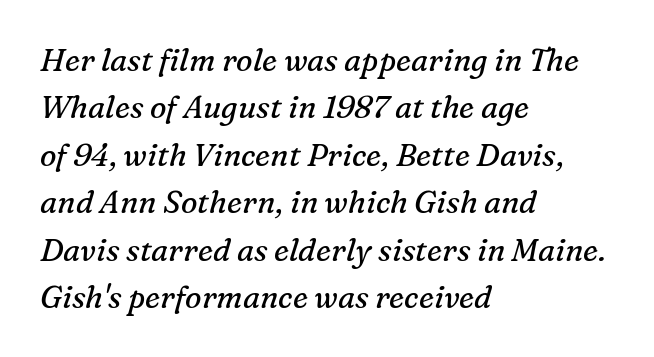
The face used here is proportionally spaced, like ordinary book or web type. Unmarked baselines from the first word to the last. This is not heavy type; no bold has been used. These lines are composed in type with serifs. Emphasis-style slanted type is in use. Teacher's note: observe the even left margin — that is flush-left alignment.
